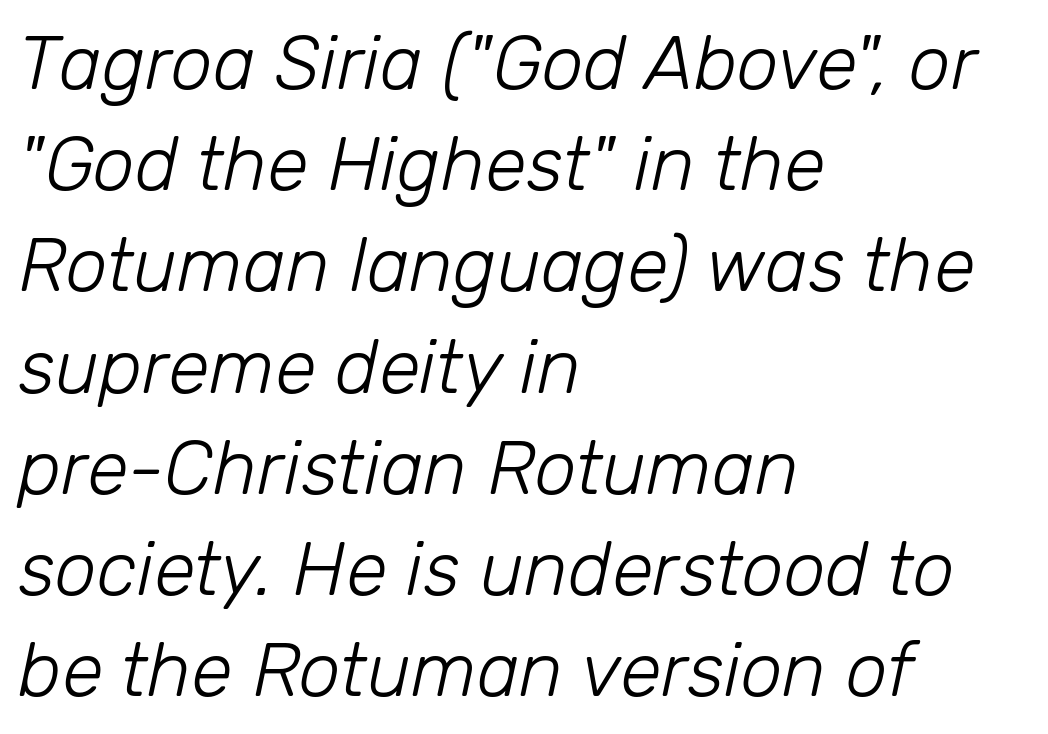
The passage shown leans; its letterforms are oblique. Notice how the passage keeps a crisp vertical edge on the left only. Decoration check: the copy has no underline. This sample uses plain, unmodified letter spacing. Counters stay open thanks to moderate or lighter strokes. Think of a printed novel: that variable character pitch is what you see here.
